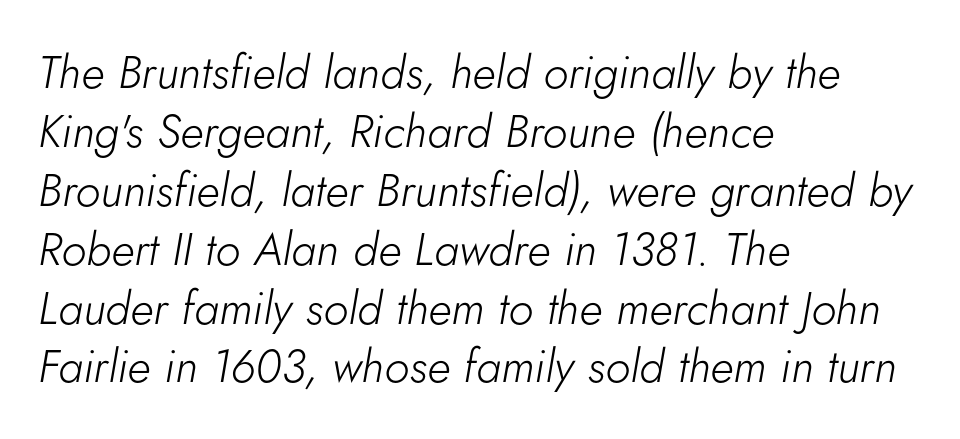
{"italic": "yes", "lean": "right", "slant_degrees": 5, "bold": "no", "weight": "light", "width": "normal", "stroke_contrast": "low", "x_height": "small", "monospaced": "no", "underline": "no", "align": "left", "line_spacing": "normal", "line_spacing_ratio": 1.28, "letter_spacing": "normal", "letter_spacing_em": 0.0, "glyph_px": 46}
